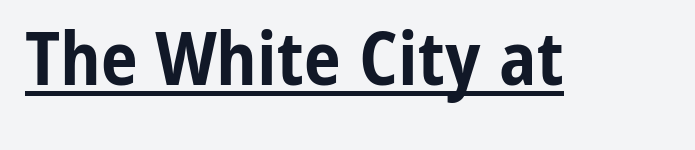
Q: Is the text bold? A: Yes.
Q: Is the text italic (slanted)? A: No, it is upright.
Q: Is the typeface a serif or a sans-serif typeface? A: Sans-serif.
Q: Is the text underlined? A: Yes.
Q: Is the spacing between letters normal or unusually wide? A: Normal.
Q: Width (condensed, normal, or wide)? A: Condensed.
Q: Stroke contrast? A: Low.
Q: x-height? A: Medium.
Q: Monospaced? A: No.
